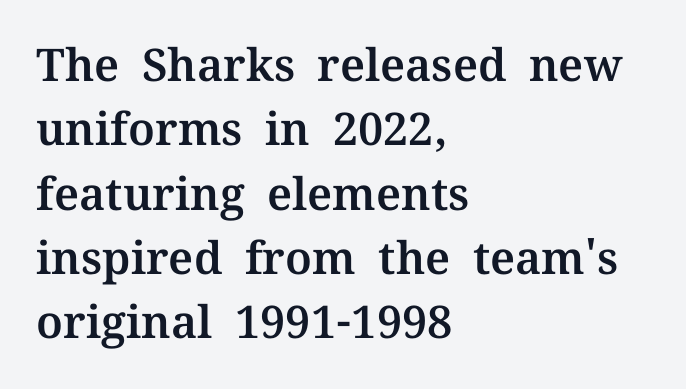
Descenders hang freely into open space. Spacing between characters is what you'd get straight out of the box. Every row of glyphs begins at an identical x-position on the left. Spacing verdict: proportional, widths tailored to each character.
